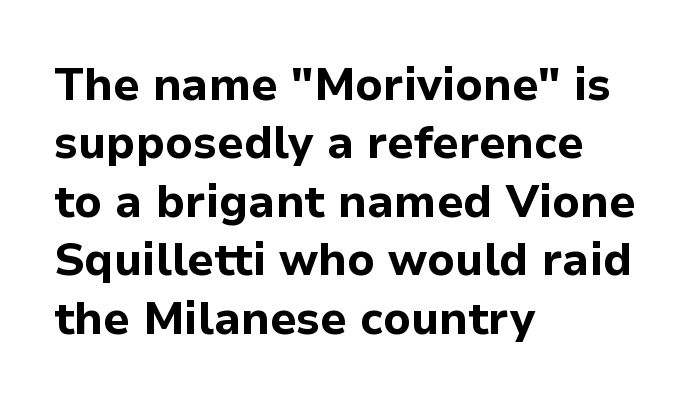
Q: Is the text bold? A: Yes.
Q: Is the text italic (slanted)? A: No, it is upright.
Q: Is the typeface a serif or a sans-serif typeface? A: Sans-serif.
Q: Is the text underlined? A: No.
Q: How is the paragraph aligned? A: Left-aligned.
Q: Is the spacing between letters normal or unusually wide? A: Normal.
Q: Is the spacing between lines tight, normal or loose? A: Normal.
Q: Width (condensed, normal, or wide)? A: Normal.
Q: Stroke contrast? A: Low.
Q: x-height? A: Medium.
Q: Monospaced? A: No.
